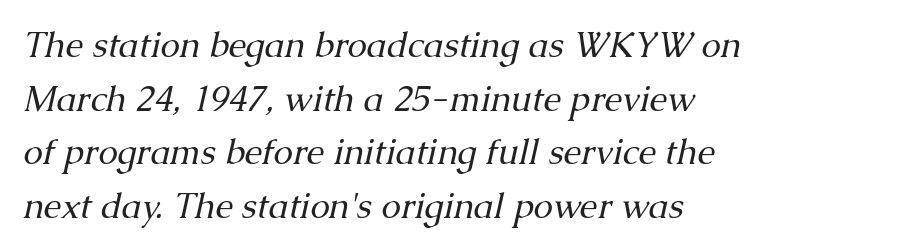
Q: Is the text bold? A: No.
Q: Is the text italic (slanted)? A: Yes, it leans right by about 13 degrees.
Q: Is the typeface a serif or a sans-serif typeface? A: Serif.
Q: Is the text underlined? A: No.
Q: How is the paragraph aligned? A: Left-aligned.
Q: Is the spacing between letters normal or unusually wide? A: Normal.
Q: Is the spacing between lines tight, normal or loose? A: Normal.
Q: Width (condensed, normal, or wide)? A: Normal.
Q: Stroke contrast? A: Medium.
Q: x-height? A: Medium.
Q: Monospaced? A: No.
